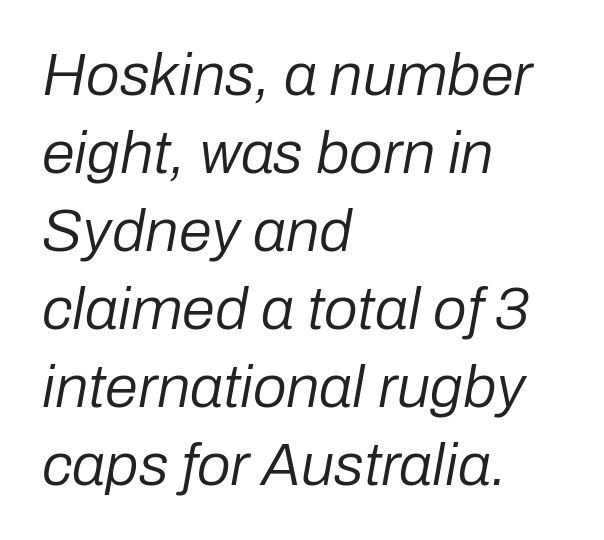
Q: Is the text bold? A: No.
Q: Is the text italic (slanted)? A: Yes, it leans right by about 10 degrees.
Q: Is the text underlined? A: No.
Q: How is the paragraph aligned? A: Left-aligned.
Q: Is the spacing between letters normal or unusually wide? A: Normal.
Q: Is the spacing between lines tight, normal or loose? A: Normal.
Q: Width (condensed, normal, or wide)? A: Normal.
Q: Stroke contrast? A: Low.
Q: x-height? A: Medium.
Q: Monospaced? A: No.
